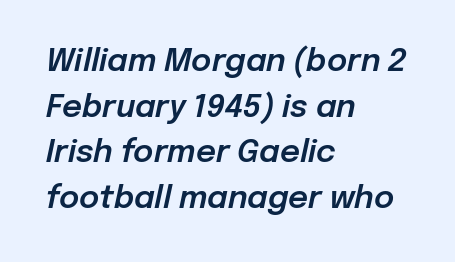
The image shows 31 px text type, italic (leaning right); set left-aligned, normal line spacing (1.47x), normal letter spacing, not underlined; low stroke contrast and a medium x-height.
